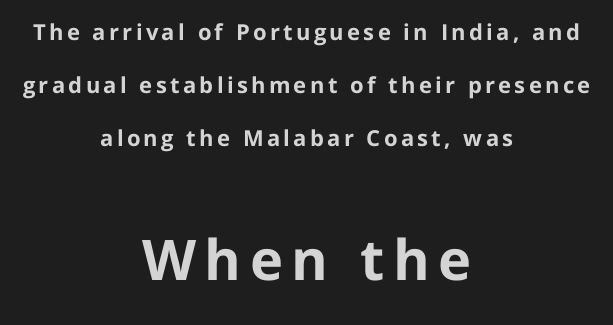
{"serif": "no", "italic": "no", "bold": "yes", "weight": "bold", "width": "normal", "stroke_contrast": "low", "x_height": "medium", "monospaced": "no", "underline": "no", "align": "center", "line_spacing": "loose", "line_spacing_ratio": 2.42, "larger_block": "second", "size_ratio": 2.55, "glyph_px": 56}
